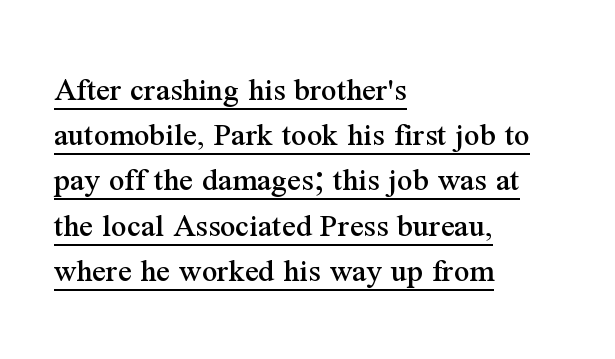
Q: Is the text italic (slanted)? A: No, it is upright.
Q: Is the typeface a serif or a sans-serif typeface? A: Serif.
Q: Is the text underlined? A: Yes.
Q: How is the paragraph aligned? A: Left-aligned.
Q: Is the spacing between letters normal or unusually wide? A: Normal.
Q: Is the spacing between lines tight, normal or loose? A: Normal.
Q: Width (condensed, normal, or wide)? A: Normal.
Q: Stroke contrast? A: Medium.
Q: x-height? A: Medium.
Q: Monospaced? A: No.
